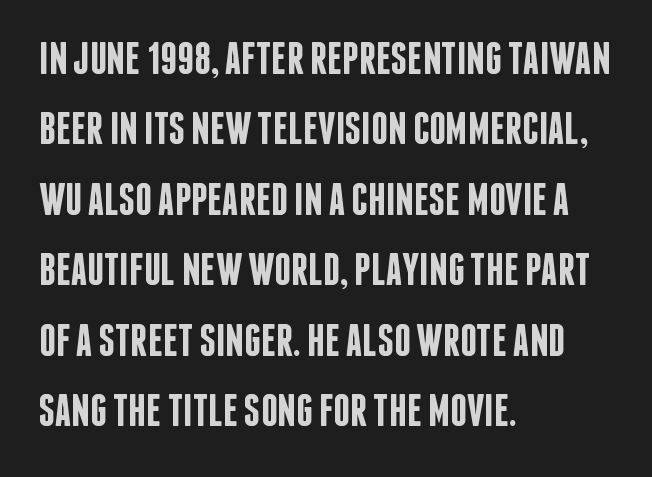
Line beginnings align vertically; line endings do not. Varying glyph widths throughout — classic text-font behaviour. The leading is moderate, giving the passage an even texture. A typesetter would label this face a sans. Strokes here are thickened, but only to semibold level. Every stem runs plumb, perpendicular to the baseline.
